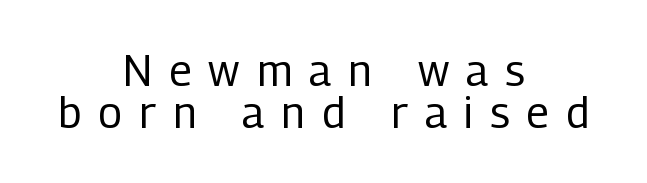
The image shows 43 px regular-weight, condensed sans-serif type, upright; set centered, tight line spacing (0.98x), unusually wide letter spacing (+0.4 em), not underlined; low stroke contrast and a medium x-height.
